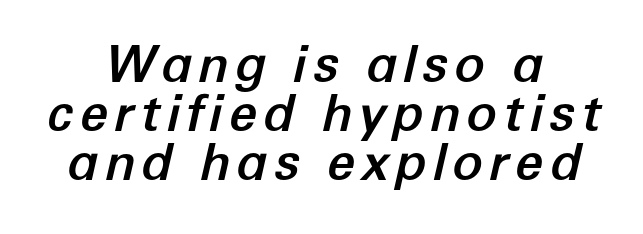
The space directly below the letters is spotless. One glance says dense: line gaps are narrower than usual. Slanted lettering throughout. Where is the straight margin? There isn't one; the lines are centered. Each letter keeps its own natural width here, so spacing adapts to shape.
